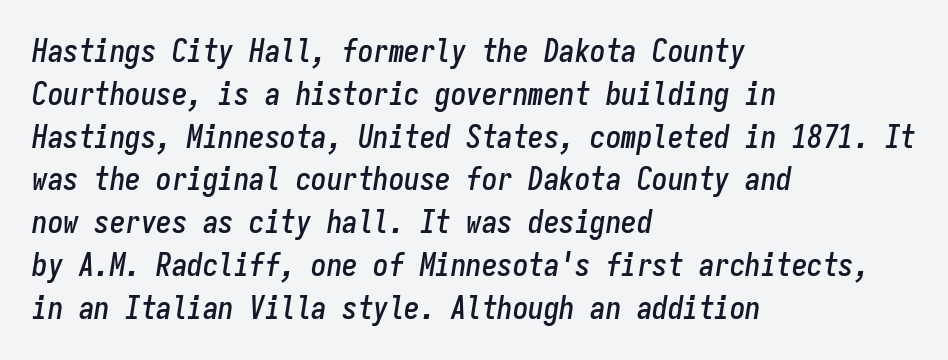
Q: Is the text italic (slanted)? A: Yes, it leans right by about 9 degrees.
Q: Is the text underlined? A: No.
Q: How is the paragraph aligned? A: Left-aligned.
Q: Is the spacing between letters normal or unusually wide? A: Normal.
Q: Is the spacing between lines tight, normal or loose? A: Normal.
Q: Width (condensed, normal, or wide)? A: Condensed.
Q: Stroke contrast? A: Low.
Q: x-height? A: Medium.
Q: Monospaced? A: Yes.
